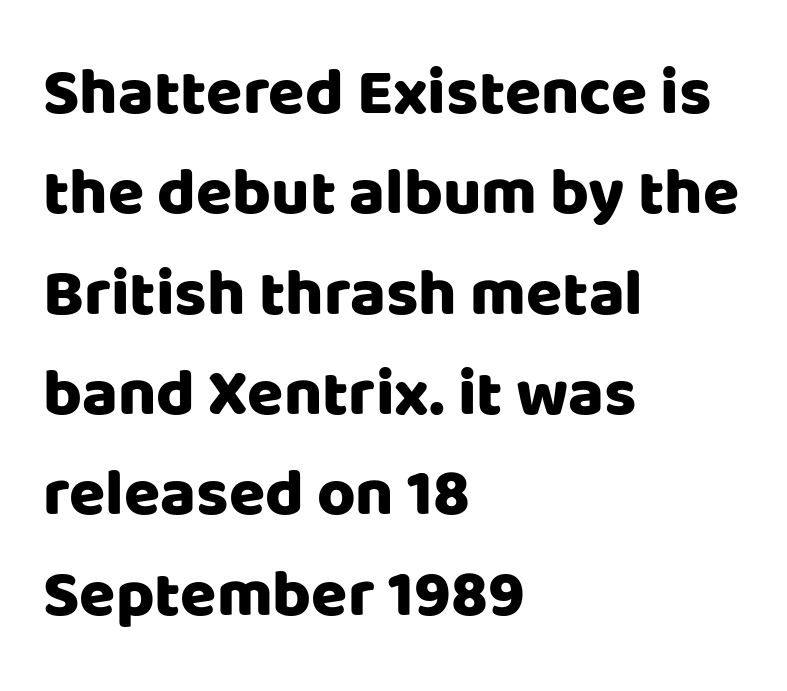
The image shows 66 px sans-serif type, upright; set left-aligned, normal line spacing (1.52x), normal letter spacing, not underlined; low stroke contrast and a large x-height.
